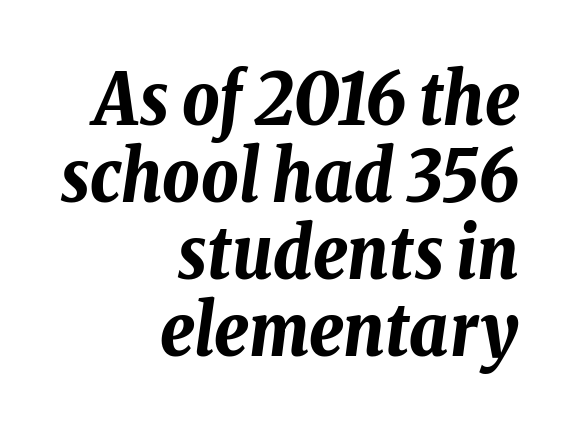
Q: Is the text bold? A: Yes.
Q: Is the text italic (slanted)? A: Yes, it leans right by about 8 degrees.
Q: Is the text underlined? A: No.
Q: How is the paragraph aligned? A: Right-aligned.
Q: Is the spacing between letters normal or unusually wide? A: Normal.
Q: Is the spacing between lines tight, normal or loose? A: Tight.
Q: Width (condensed, normal, or wide)? A: Condensed.
Q: Stroke contrast? A: Low.
Q: x-height? A: Medium.
Q: Monospaced? A: No.
